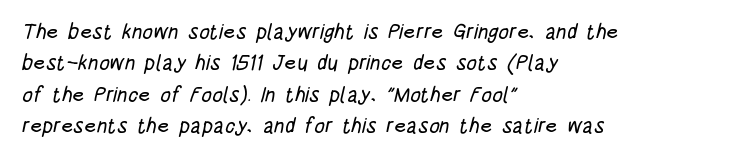
{"underline": "no", "align": "left", "line_spacing": "normal", "line_spacing_ratio": 1.5, "letter_spacing": "normal", "letter_spacing_em": 0.0, "glyph_px": 21}
